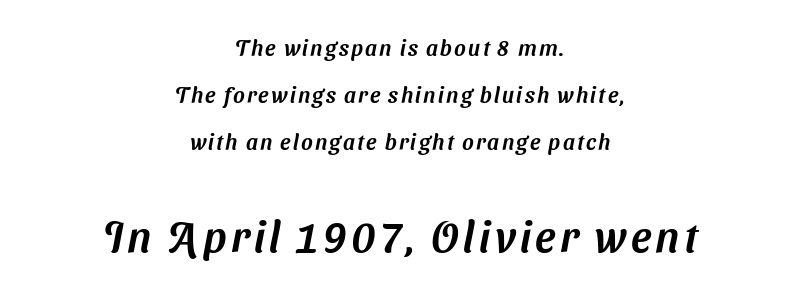
Q: Is the typeface a serif or a sans-serif typeface? A: Sans-serif.
Q: Is the text underlined? A: No.
Q: How is the paragraph aligned? A: Centered.
Q: Is the spacing between lines tight, normal or loose? A: Loose.
Q: Which block of text is set in a larger size, the first (top) or the second (bottom)? A: The second (bottom) one.
Q: Width (condensed, normal, or wide)? A: Normal.
Q: Stroke contrast? A: Medium.
Q: x-height? A: Medium.
Q: Monospaced? A: No.
